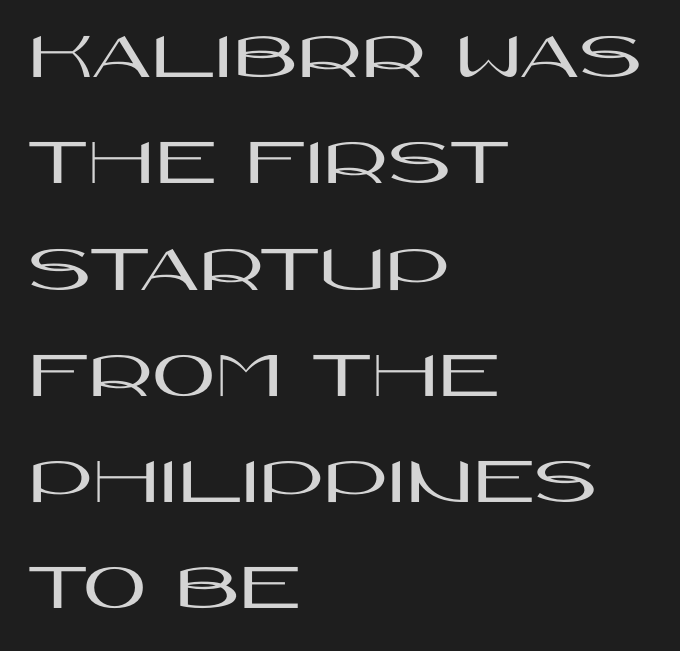
Q: Is the text italic (slanted)? A: No, it is upright.
Q: Is the typeface a serif or a sans-serif typeface? A: Sans-serif.
Q: Is the text underlined? A: No.
Q: How is the paragraph aligned? A: Left-aligned.
Q: Is the spacing between letters normal or unusually wide? A: Normal.
Q: Is the spacing between lines tight, normal or loose? A: Normal.
Q: Width (condensed, normal, or wide)? A: Wide.
Q: Stroke contrast? A: High.
Q: x-height? A: Large.
Q: Monospaced? A: No.
